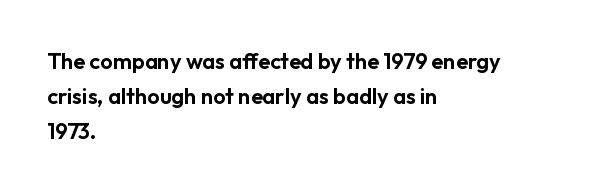
Q: Is the text italic (slanted)? A: No, it is upright.
Q: Is the text underlined? A: No.
Q: How is the paragraph aligned? A: Left-aligned.
Q: Is the spacing between letters normal or unusually wide? A: Normal.
Q: Is the spacing between lines tight, normal or loose? A: Normal.
